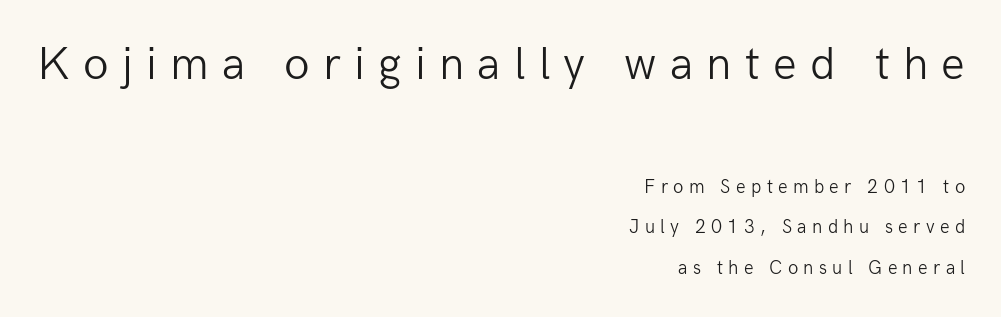
{"serif": "no", "italic": "no", "bold": "no", "weight": "light", "width": "normal", "stroke_contrast": "low", "x_height": "medium", "monospaced": "no", "underline": "no", "align": "right", "line_spacing": "loose", "line_spacing_ratio": 2.15, "letter_spacing": "wide", "letter_spacing_em": 0.28, "larger_block": "first", "size_ratio": 2.47, "glyph_px": 47}
